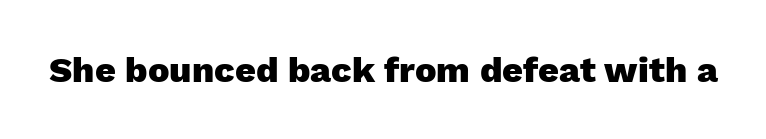
Look at the tracking — it's just the regular setting, nothing added. The strip under each line holds only bare page. Italic? Not at all — the glyphs are vertical. Are there feet on the stems? There aren't — it's a sans. The rendering uses natural spacing where letterforms have individual widths. Strong, thick strokes mark this as bold type.
